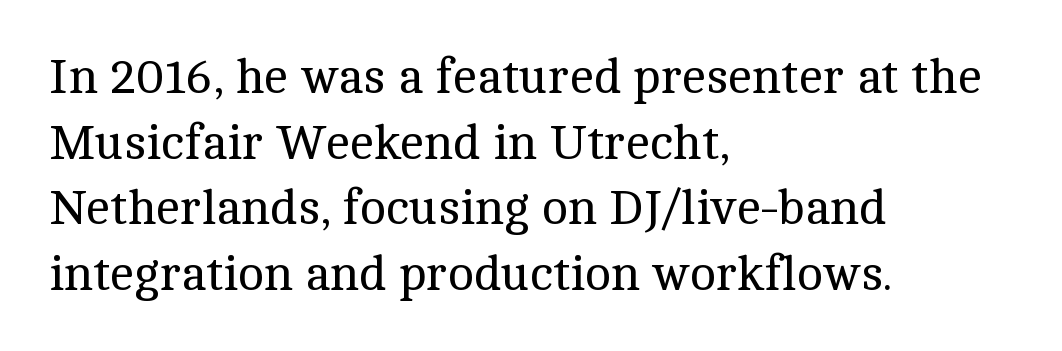
Q: Is the text bold? A: No.
Q: Is the text italic (slanted)? A: No, it is upright.
Q: Is the typeface a serif or a sans-serif typeface? A: Serif.
Q: Is the text underlined? A: No.
Q: How is the paragraph aligned? A: Left-aligned.
Q: Is the spacing between letters normal or unusually wide? A: Normal.
Q: Is the spacing between lines tight, normal or loose? A: Normal.
Q: Width (condensed, normal, or wide)? A: Normal.
Q: x-height? A: Medium.
Q: Monospaced? A: No.
